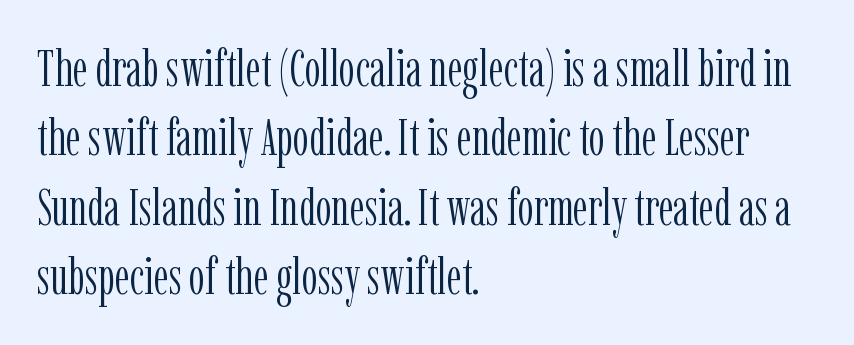
The image shows 51 px light, condensed serif type, upright; set left-aligned, normal line spacing (1.36x), normal letter spacing, not underlined; low stroke contrast and a medium x-height.
